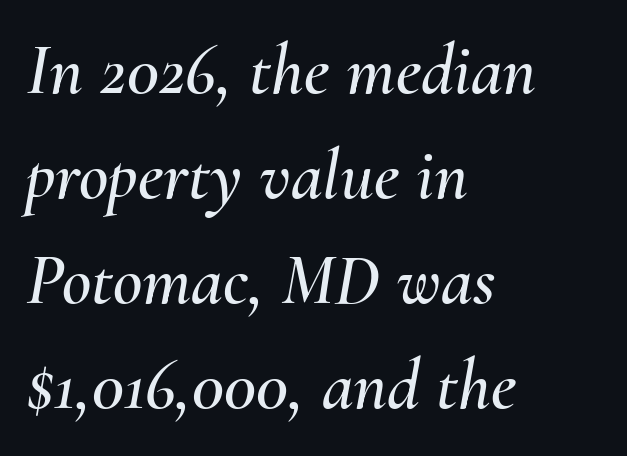
Tracking here is standard; glyphs follow each other at the usual distance. Summary of vertical rhythm: regular, with standard interline spacing. This is oblique type, the kind used for emphasis or titles. The letters advance in unequal steps, a hallmark of proportional type. Underline: absent. Which margin do the lines hug? The left one — the right edge is uneven.
